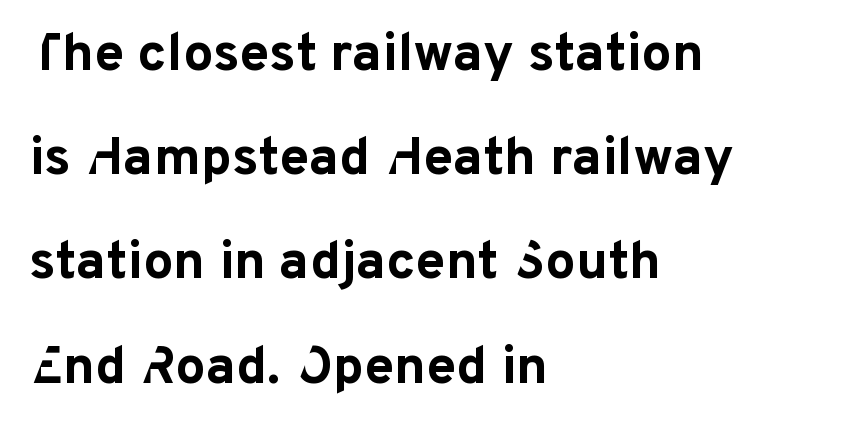
{"serif": "no", "italic": "no", "bold": "yes", "weight": "bold", "width": "normal", "stroke_contrast": "low", "x_height": "medium", "monospaced": "no", "underline": "no", "align": "left", "line_spacing": "loose", "line_spacing_ratio": 1.93, "letter_spacing": "normal", "letter_spacing_em": 0.0, "glyph_px": 54}
